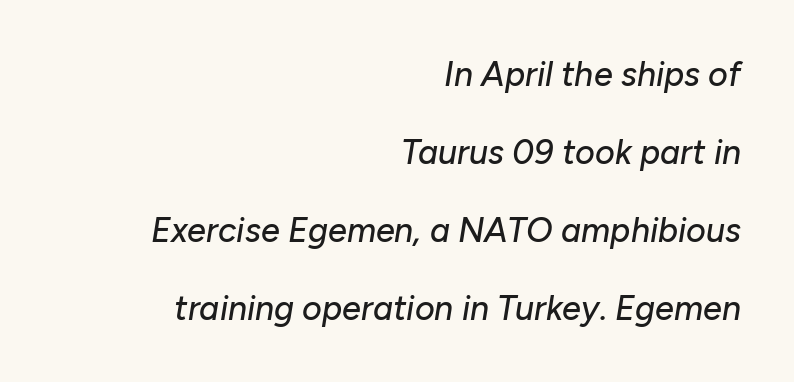
Q: Is the text italic (slanted)? A: Yes, it leans right by about 10 degrees.
Q: Is the text underlined? A: No.
Q: How is the paragraph aligned? A: Right-aligned.
Q: Is the spacing between letters normal or unusually wide? A: Normal.
Q: Is the spacing between lines tight, normal or loose? A: Loose.
Q: Width (condensed, normal, or wide)? A: Normal.
Q: Stroke contrast? A: Low.
Q: x-height? A: Medium.
Q: Monospaced? A: No.
